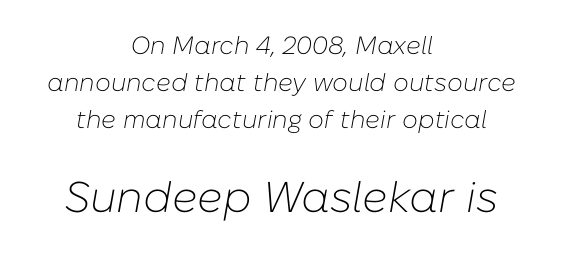
Q: Is the text bold? A: No.
Q: Is the text italic (slanted)? A: Yes, it leans right by about 10 degrees.
Q: Is the text underlined? A: No.
Q: How is the paragraph aligned? A: Centered.
Q: Is the spacing between letters normal or unusually wide? A: Normal.
Q: Is the spacing between lines tight, normal or loose? A: Normal.
Q: Which block of text is set in a larger size, the first (top) or the second (bottom)? A: The second (bottom) one.
Q: Width (condensed, normal, or wide)? A: Normal.
Q: Stroke contrast? A: Low.
Q: x-height? A: Medium.
Q: Monospaced? A: No.
